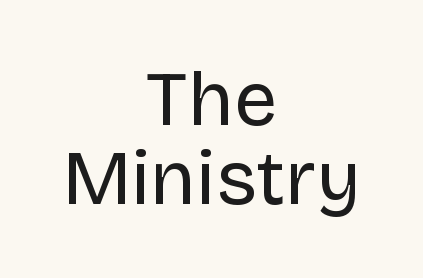
Are there feet on the stems? There aren't — it's a sans. Italic: no, the glyphs are upright roman. Regarding leading, the lines here are crowded together. Honestly, there is no underline to notice here at all. Character widths vary here, with narrow letters taking less room than wide ones. Spacing between characters is what you'd get straight out of the box.
